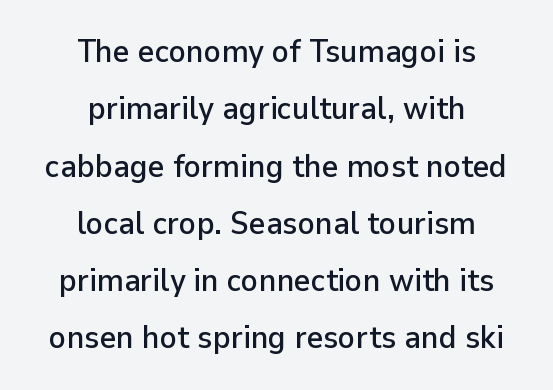
Caption: multi-line text, centered on the measure. Any mark beneath the type? The region is blank. These lines are rendered in a variable-pitch font. Italic: no, the glyphs are upright roman. In terms of letterspacing, this is plain default setting.
